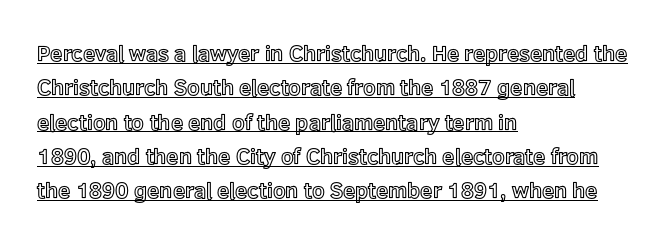
The image shows 22 px text type, upright; set left-aligned, normal line spacing (1.56x), normal letter spacing, underlined.
